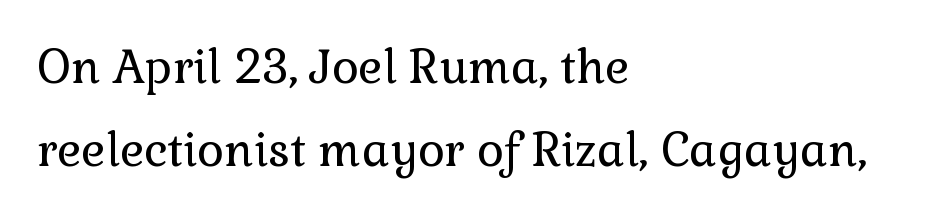
The image shows 46 px regular-weight serif type, upright; set left-aligned, line spacing 1.8x, normal letter spacing, not underlined; low stroke contrast and a medium x-height.
